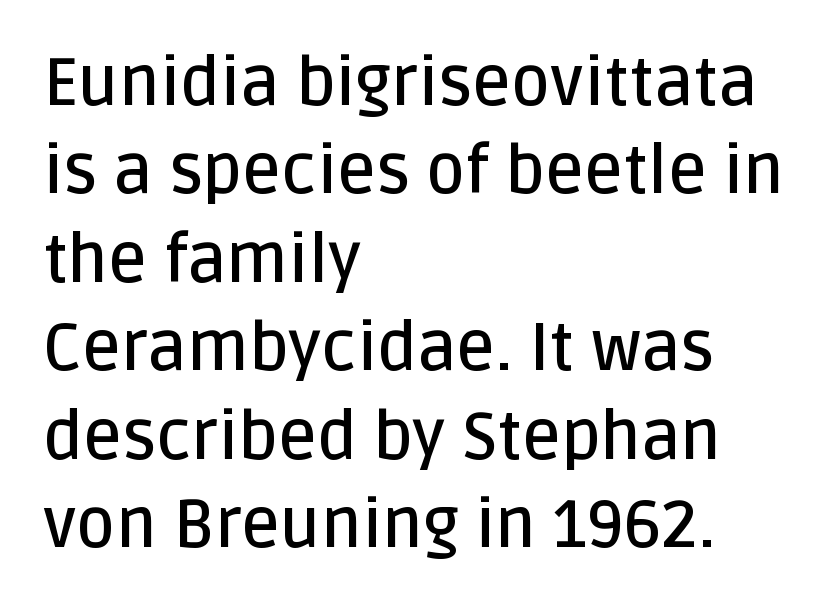
The image shows 67 px semibold sans-serif type, upright; set left-aligned, normal line spacing (1.32x), normal letter spacing, not underlined; low stroke contrast and a large x-height.
